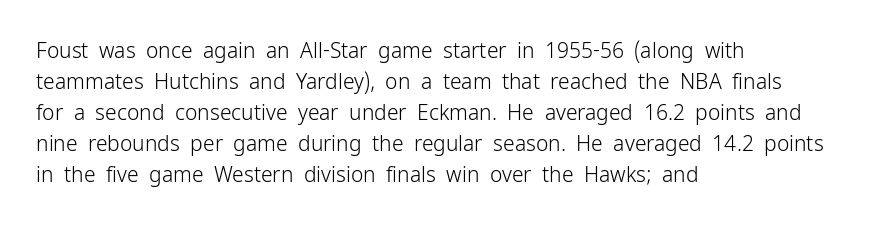
{"italic": "no", "bold": "no", "underline": "no", "align": "left", "line_spacing": "normal", "line_spacing_ratio": 1.48, "letter_spacing": "normal", "letter_spacing_em": 0.0, "glyph_px": 21}
